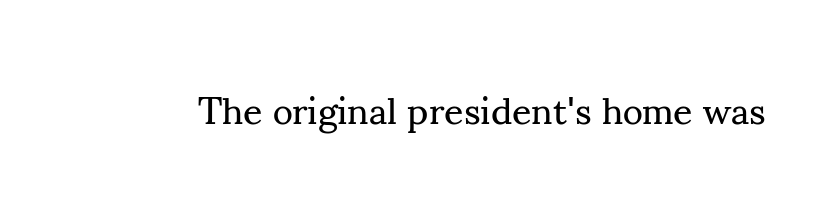
{"serif": "yes", "italic": "no", "bold": "no", "weight": "regular", "width": "normal", "stroke_contrast": "medium", "x_height": "small", "monospaced": "no", "underline": "no", "letter_spacing": "normal", "letter_spacing_em": 0.0, "glyph_px": 38}
